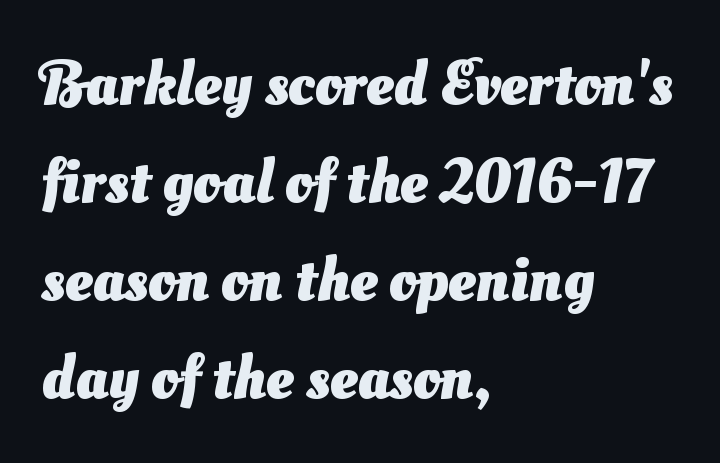
The letterforms sit shoulder to shoulder at normal distance. Typographic density is high because the face is bold. Does the leading feel generous? No, just average. The characters display no serif detailing; their extremities are plain. Horizontally, the lines are justified to the leading edge only. Has an underline been added? It has not.
